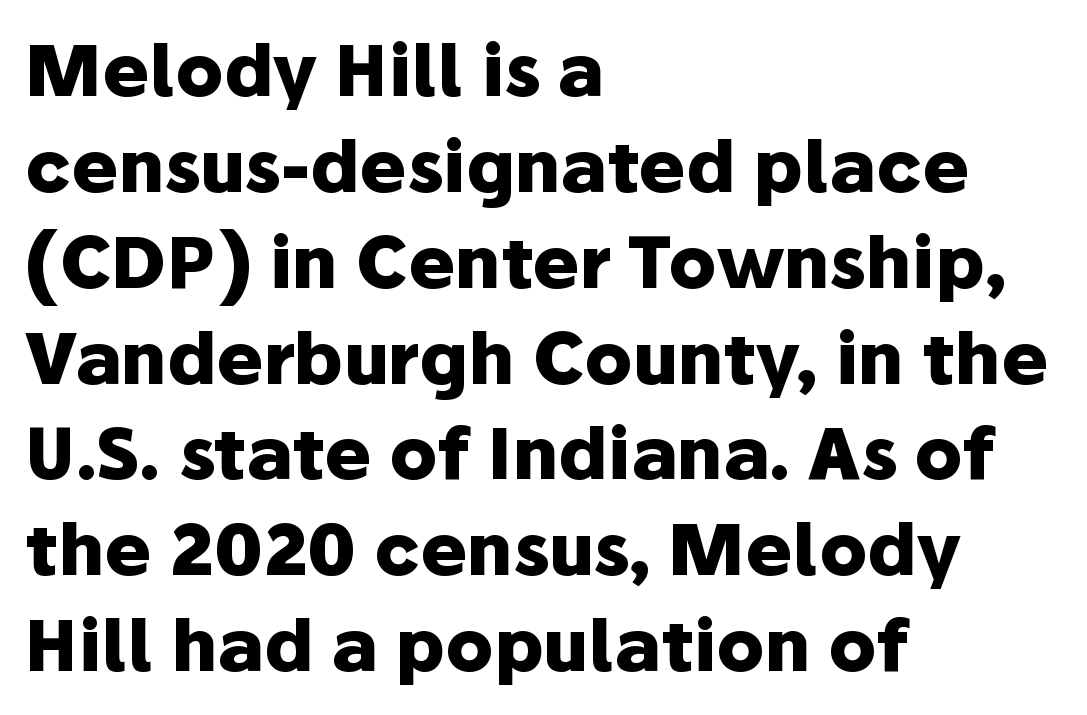
Spacing between characters is what you'd get straight out of the box. In CSS terms this would be text-align: left. Unlike italic type, these characters show no tilt at all. The passage shown is not underscored anywhere. This is sans-serif lettering, the kind often seen on screens and signage. Here the designer chose a conventional face with non-uniform glyph widths.
